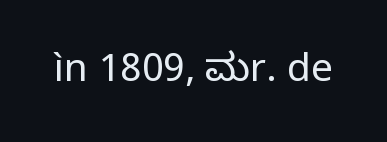
The image shows 39 px regular-weight sans-serif type, upright; set normal letter spacing, not underlined; low stroke contrast and a medium x-height.
